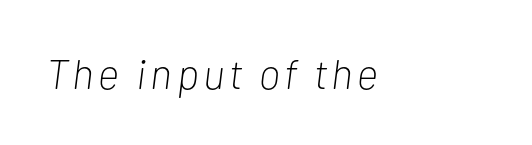
{"italic": "yes", "lean": "right", "slant_degrees": 7, "bold": "no", "weight": "light", "width": "condensed", "stroke_contrast": "low", "x_height": "medium", "monospaced": "no", "underline": "no", "glyph_px": 42}
